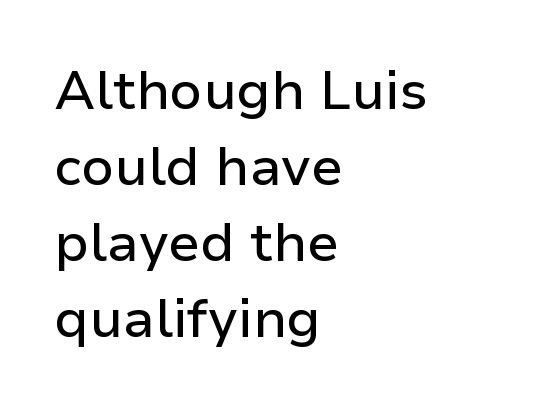
Q: Is the text italic (slanted)? A: No, it is upright.
Q: Is the typeface a serif or a sans-serif typeface? A: Sans-serif.
Q: Is the text underlined? A: No.
Q: How is the paragraph aligned? A: Left-aligned.
Q: Is the spacing between letters normal or unusually wide? A: Normal.
Q: Is the spacing between lines tight, normal or loose? A: Normal.
Q: Width (condensed, normal, or wide)? A: Normal.
Q: Stroke contrast? A: Low.
Q: x-height? A: Medium.
Q: Monospaced? A: No.
